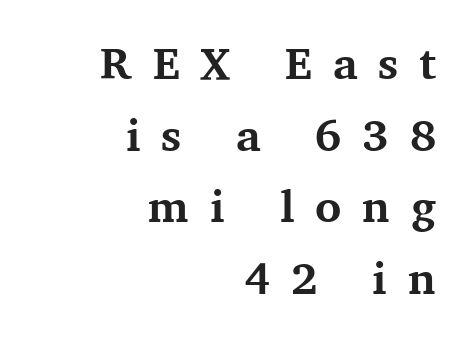
Q: Is the text bold? A: Yes.
Q: Is the text italic (slanted)? A: No, it is upright.
Q: Is the typeface a serif or a sans-serif typeface? A: Serif.
Q: Is the text underlined? A: No.
Q: How is the paragraph aligned? A: Right-aligned.
Q: Is the spacing between letters normal or unusually wide? A: Unusually wide.
Q: Is the spacing between lines tight, normal or loose? A: Normal.
Q: Width (condensed, normal, or wide)? A: Normal.
Q: Stroke contrast? A: Medium.
Q: x-height? A: Medium.
Q: Monospaced? A: No.
